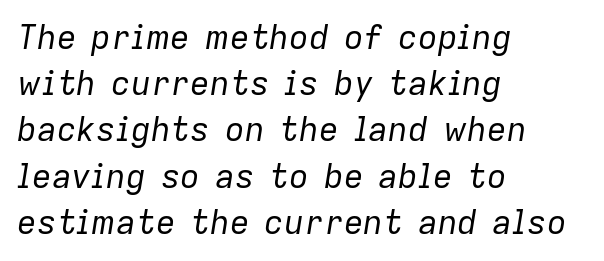
{"italic": "yes", "lean": "right", "slant_degrees": 9, "bold": "no", "weight": "regular", "width": "normal", "stroke_contrast": "low", "x_height": "medium", "monospaced": "no", "underline": "no", "align": "left", "line_spacing": "normal", "line_spacing_ratio": 1.4, "letter_spacing": "normal", "letter_spacing_em": 0.0, "glyph_px": 33}
